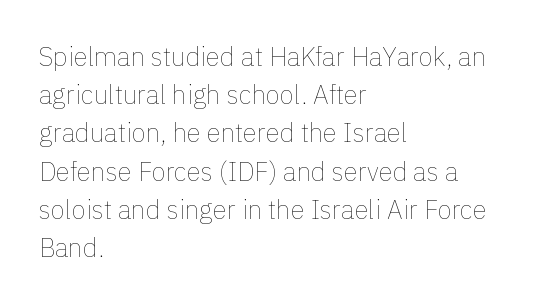
{"italic": "no", "bold": "no", "underline": "no", "align": "left", "line_spacing": "normal", "line_spacing_ratio": 1.47, "letter_spacing": "normal", "letter_spacing_em": 0.0, "glyph_px": 26}
